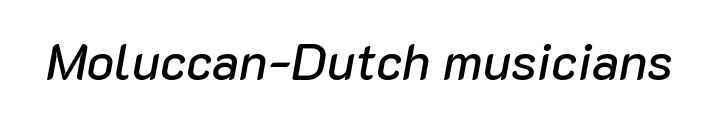
Q: Is the text italic (slanted)? A: Yes, it leans right by about 10 degrees.
Q: Is the text underlined? A: No.
Q: Is the spacing between letters normal or unusually wide? A: Normal.
Q: Width (condensed, normal, or wide)? A: Normal.
Q: Stroke contrast? A: Low.
Q: x-height? A: Medium.
Q: Monospaced? A: No.
